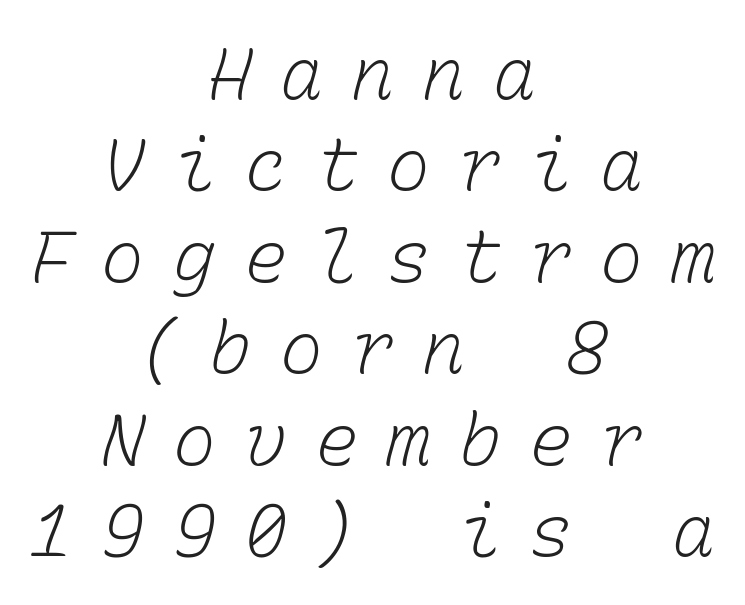
{"bold": "no", "weight": "light", "width": "normal", "stroke_contrast": "low", "x_height": "medium", "monospaced": "yes", "underline": "no", "align": "center", "line_spacing": "normal", "line_spacing_ratio": 1.27, "letter_spacing": "wide", "letter_spacing_em": 0.39, "glyph_px": 72}
